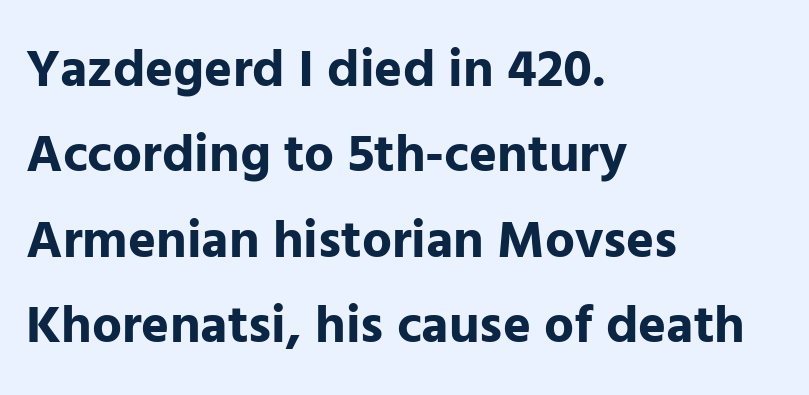
Q: Is the text bold? A: Yes.
Q: Is the text italic (slanted)? A: No, it is upright.
Q: Is the typeface a serif or a sans-serif typeface? A: Sans-serif.
Q: Is the text underlined? A: No.
Q: How is the paragraph aligned? A: Left-aligned.
Q: Is the spacing between letters normal or unusually wide? A: Normal.
Q: Is the spacing between lines tight, normal or loose? A: Normal.
Q: Width (condensed, normal, or wide)? A: Normal.
Q: Stroke contrast? A: Low.
Q: x-height? A: Medium.
Q: Monospaced? A: No.
